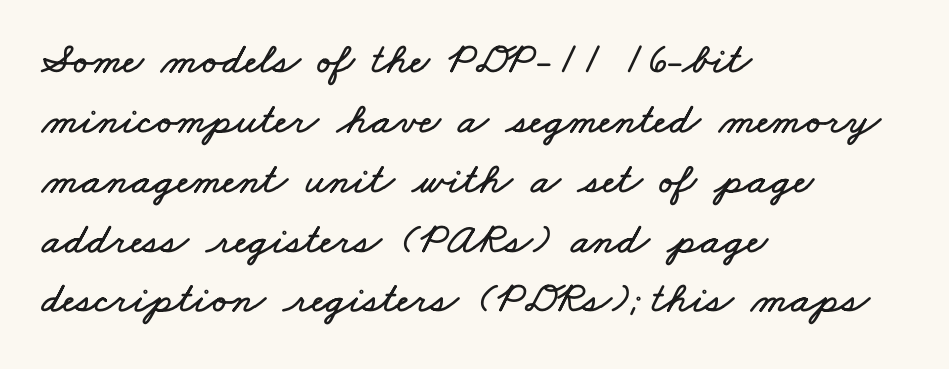
The image shows 44 px wide type; set left-aligned, normal line spacing (1.36x), normal letter spacing, not underlined; low stroke contrast and a small x-height.
